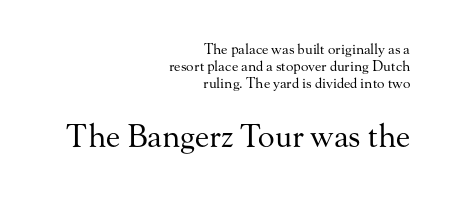
The image shows 31 px regular-weight serif type, upright; set right-aligned, line spacing 1.21x, normal letter spacing, not underlined; the second (bottom) block is 2.21x larger; medium stroke contrast and a small x-height.
